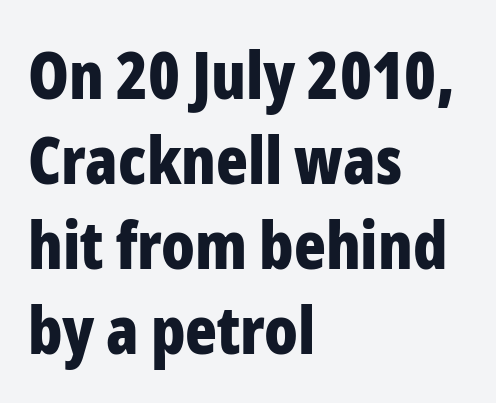
{"serif": "no", "italic": "no", "bold": "yes", "weight": "bold", "width": "condensed", "stroke_contrast": "low", "x_height": "medium", "monospaced": "no", "underline": "no", "align": "left", "line_spacing": "normal", "line_spacing_ratio": 1.29, "letter_spacing": "normal", "letter_spacing_em": 0.0, "glyph_px": 66}
